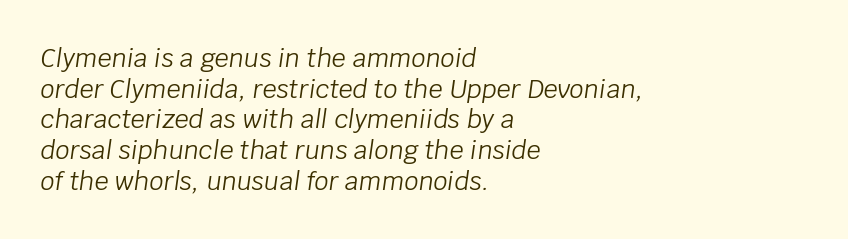
{"italic": "yes", "lean": "right", "slant_degrees": 8, "bold": "no", "underline": "no", "align": "left", "line_spacing_ratio": 1.23, "letter_spacing": "normal", "letter_spacing_em": 0.0, "glyph_px": 25}
